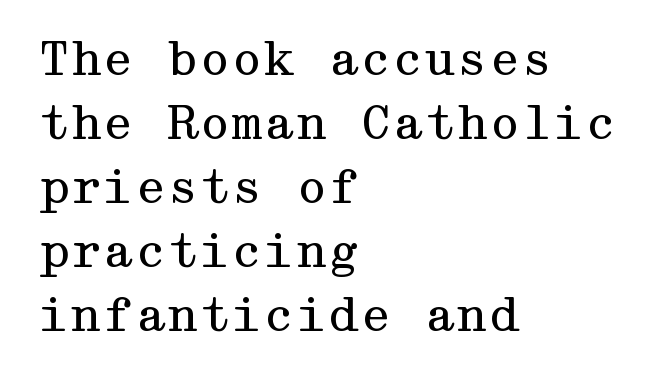
{"serif": "yes", "italic": "no", "bold": "no", "weight": "regular", "width": "wide", "stroke_contrast": "medium", "x_height": "medium", "underline": "no", "align": "left", "line_spacing": "normal", "line_spacing_ratio": 1.39, "letter_spacing": "normal", "letter_spacing_em": 0.0, "glyph_px": 46}
